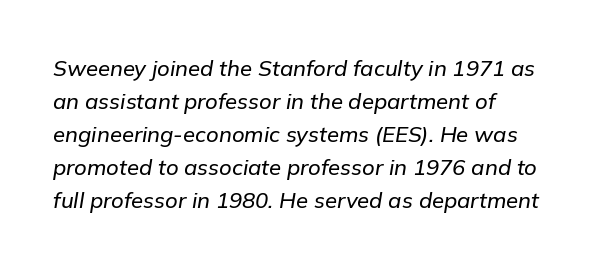
The image shows 22 px text type, italic (leaning right); set left-aligned, normal line spacing (1.5x), normal letter spacing, not underlined.
